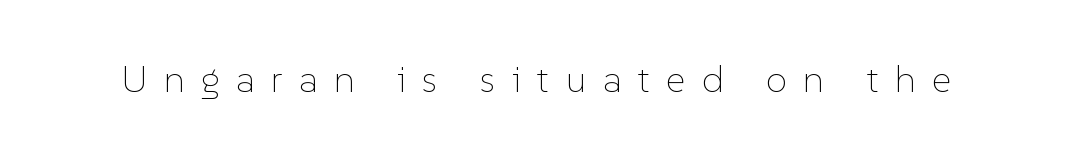
Q: Is the text bold? A: No.
Q: Is the text italic (slanted)? A: No, it is upright.
Q: Is the text underlined? A: No.
Q: Is the spacing between letters normal or unusually wide? A: Unusually wide.
Q: Width (condensed, normal, or wide)? A: Normal.
Q: Stroke contrast? A: Low.
Q: x-height? A: Medium.
Q: Monospaced? A: No.
